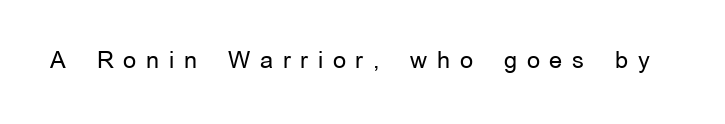
The image shows 23 px text type, upright; set unusually wide letter spacing (+0.42 em), not underlined.
